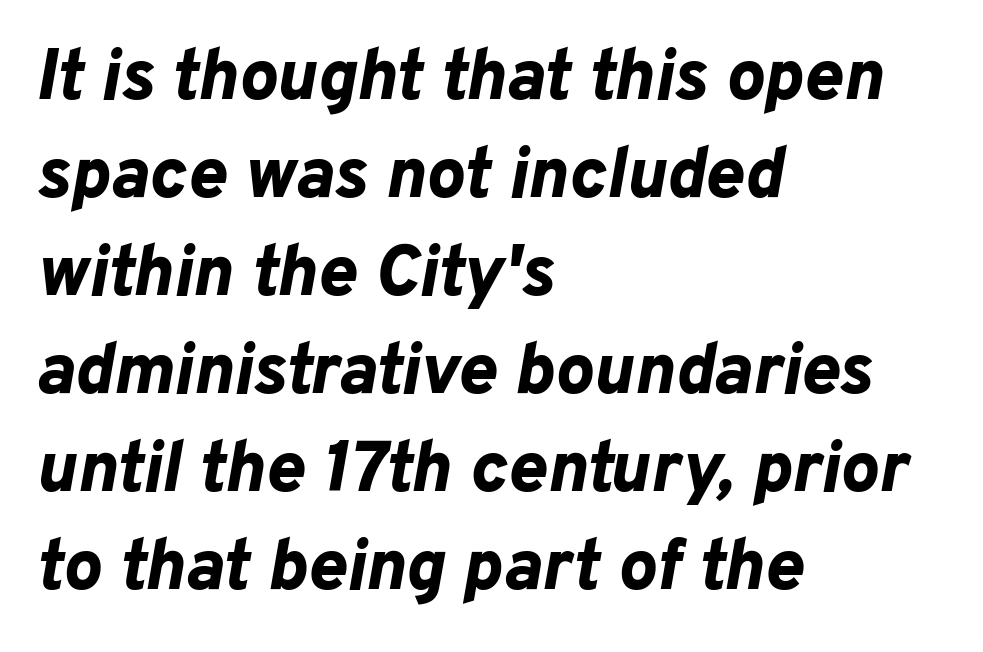
The image shows 72 px bold type, italic (leaning right); set left-aligned, normal line spacing (1.36x), normal letter spacing, not underlined; low stroke contrast and a medium x-height.
